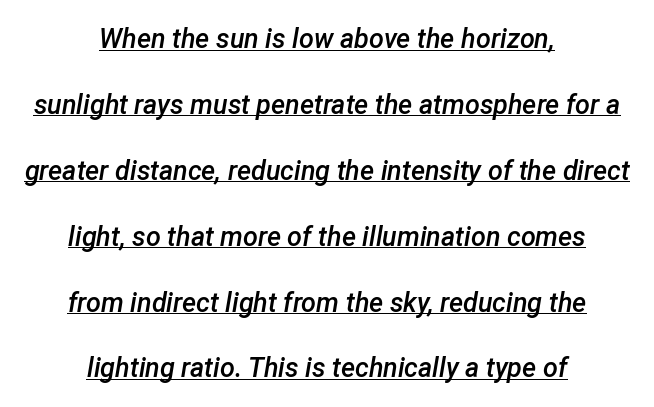
If you drew a line through each stem, it would be angled. The strokes are fattened partway — semibold, not bold. The vertical gap from one line to the next is large. The type is set solid horizontally, with unmodified tracking. The paragraph shown floats in the horizontal middle.
